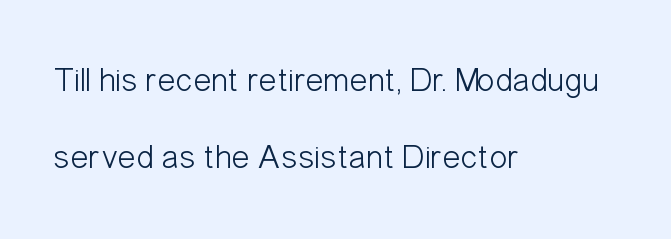
{"serif": "no", "italic": "no", "bold": "no", "weight": "light", "width": "condensed", "stroke_contrast": "low", "x_height": "medium", "monospaced": "no", "underline": "no", "align": "left", "line_spacing": "loose", "line_spacing_ratio": 2.27, "letter_spacing": "normal", "letter_spacing_em": 0.0, "glyph_px": 34}
